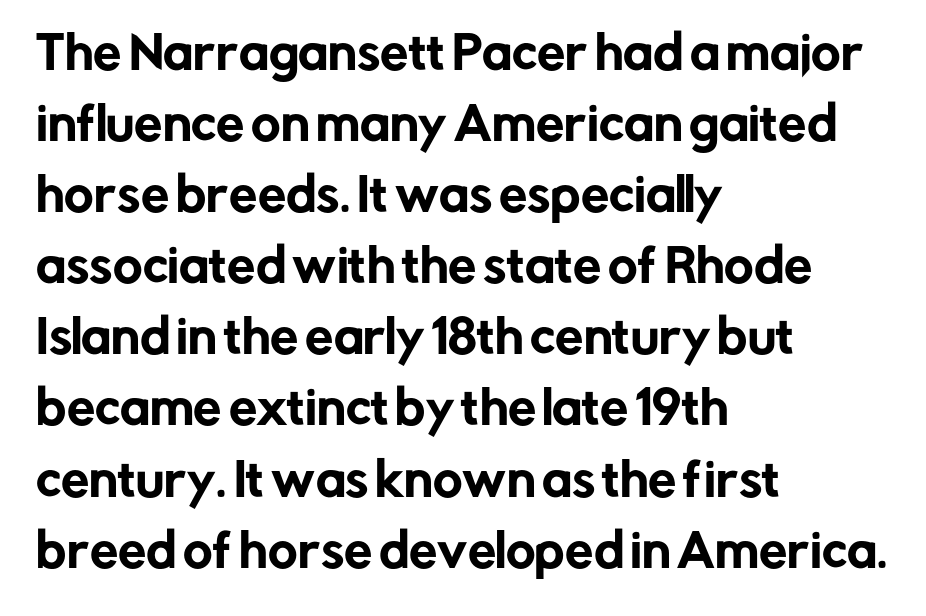
{"serif": "no", "italic": "no", "width": "normal", "stroke_contrast": "low", "x_height": "medium", "monospaced": "no", "underline": "no", "align": "left", "line_spacing": "normal", "line_spacing_ratio": 1.58, "letter_spacing": "normal", "letter_spacing_em": 0.0, "glyph_px": 45}
